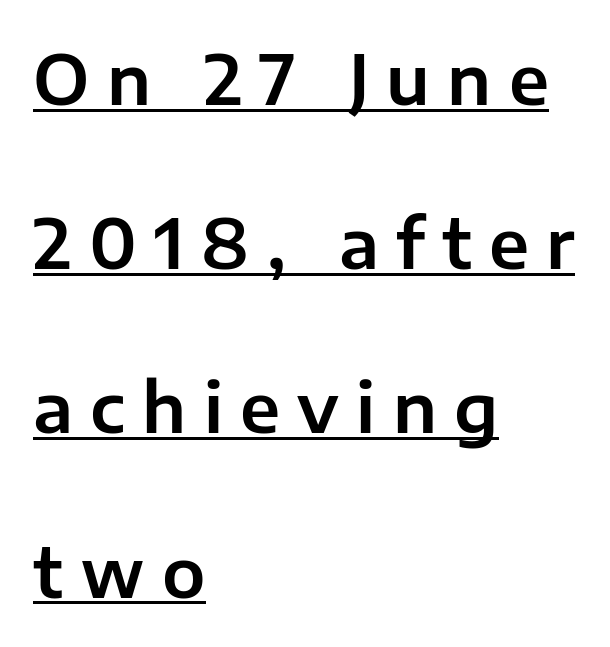
Q: Is the text italic (slanted)? A: No, it is upright.
Q: Is the typeface a serif or a sans-serif typeface? A: Sans-serif.
Q: Is the text underlined? A: Yes.
Q: How is the paragraph aligned? A: Left-aligned.
Q: Is the spacing between letters normal or unusually wide? A: Unusually wide.
Q: Is the spacing between lines tight, normal or loose? A: Loose.
Q: Width (condensed, normal, or wide)? A: Normal.
Q: Stroke contrast? A: Low.
Q: x-height? A: Medium.
Q: Monospaced? A: No.
